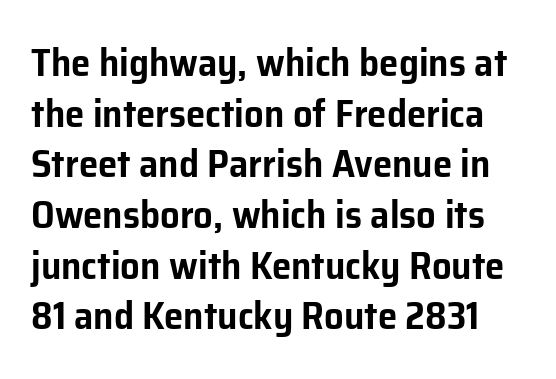
The passage shown is typed in a proportional face where columns would drift. Standard letterfit; no display-style spreading of the glyphs. The text was rendered using a sans face with plain stroke endings. Anything drawn beneath the words? Only blank space. If you drew a line through each stem, it would be perfectly vertical. Honestly, the row spacing looks completely unremarkable.
